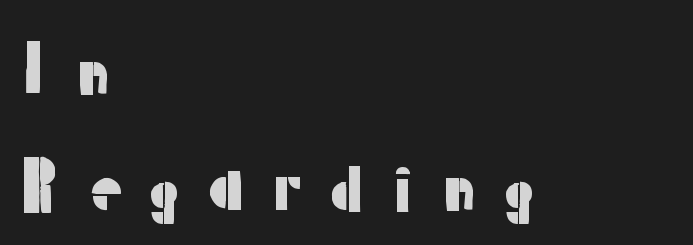
The image shows 64 px sans-serif type, upright; set left-aligned, line spacing 1.82x, unusually wide letter spacing (+0.38 em), not underlined; low stroke contrast and a medium x-height.
